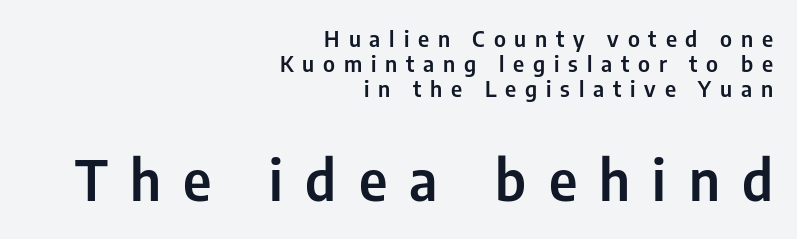
Each word looks stretched out because of the extra space between its letters. Visually the block forms a straight wall on the right and a jagged coastline on the left. Varying glyph widths throughout — classic text-font behaviour. No italicization has been applied; the sample stays upright.
